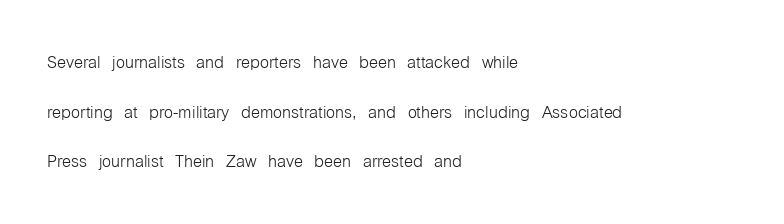
Is the letter spacing exaggerated? No — it looks like the ordinary default. The passage shown is not bold in any degree. Glance below the letters and you will spot only blank space. What's the leading like? Stretched, with rows far apart.
